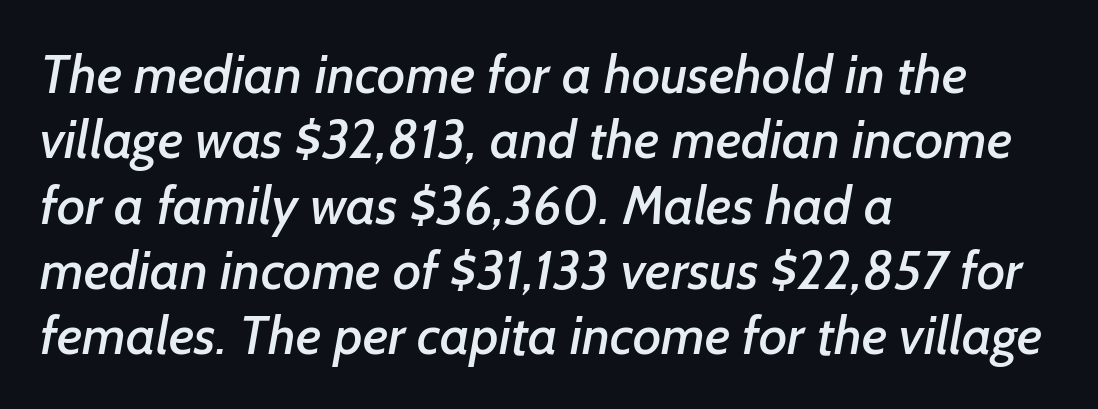
Q: Is the typeface a serif or a sans-serif typeface? A: Sans-serif.
Q: Is the text underlined? A: No.
Q: How is the paragraph aligned? A: Left-aligned.
Q: Is the spacing between letters normal or unusually wide? A: Normal.
Q: Width (condensed, normal, or wide)? A: Normal.
Q: Stroke contrast? A: Low.
Q: x-height? A: Medium.
Q: Monospaced? A: No.
